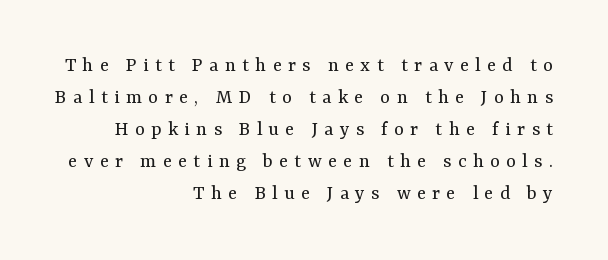
Q: Is the text bold? A: No.
Q: Is the text italic (slanted)? A: No, it is upright.
Q: Is the text underlined? A: No.
Q: How is the paragraph aligned? A: Right-aligned.
Q: Is the spacing between letters normal or unusually wide? A: Unusually wide.
Q: Is the spacing between lines tight, normal or loose? A: Normal.
